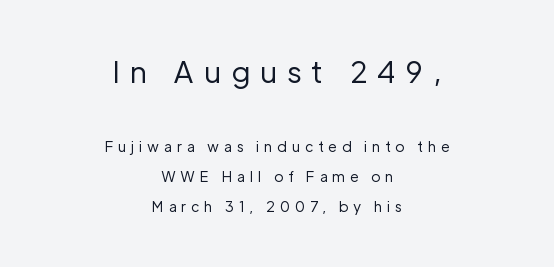
Summary of weight: not heavy and not bold. Characters remain perfectly vertical along every line. Vertically, the passage feels expansive, rows floating well apart. The initial chunk of copy outweighs the following chunk in type size. The font family rendered here belongs to the sans-serif group.
